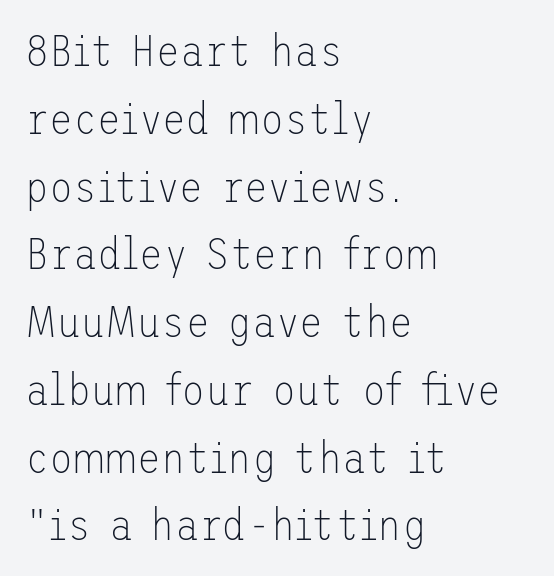
{"serif": "no", "italic": "no", "bold": "no", "weight": "thin", "width": "normal", "stroke_contrast": "low", "x_height": "medium", "underline": "no", "align": "left", "line_spacing": "normal", "line_spacing_ratio": 1.54, "letter_spacing": "normal", "letter_spacing_em": 0.0, "glyph_px": 44}
